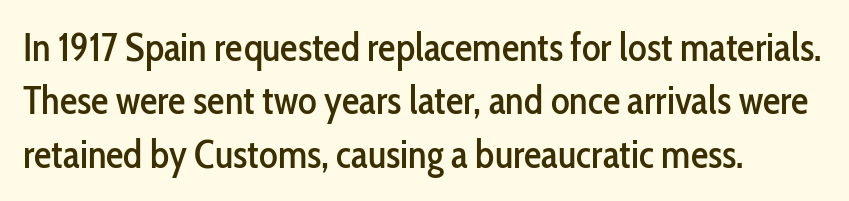
The image shows 39 px condensed sans-serif type, upright; set left-aligned, normal line spacing (1.37x), normal letter spacing, not underlined; low stroke contrast and a medium x-height.
